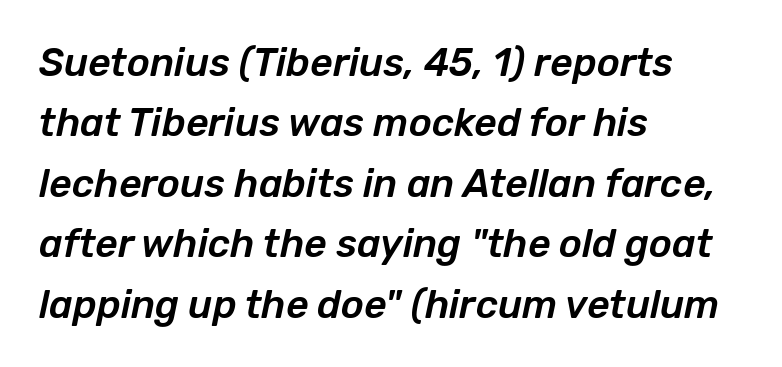
The image shows 39 px text type, italic (leaning right); set left-aligned, normal line spacing (1.55x), normal letter spacing, not underlined; low stroke contrast and a medium x-height.
